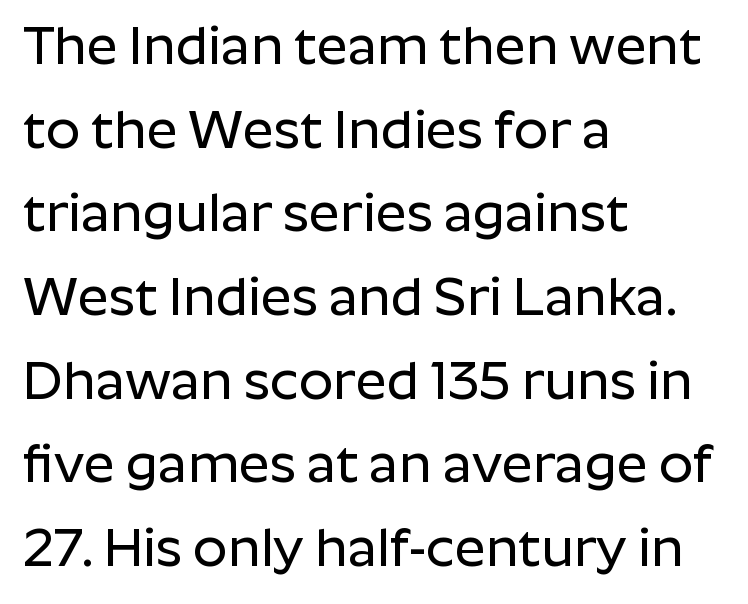
Do the letters lean? They stand straight. The tracking reads as untouched default to a designer's eye. The words here are not underlined. The passage is arranged the way most books set body copy — flush left. This block has exactly the height ordinary leading produces.
